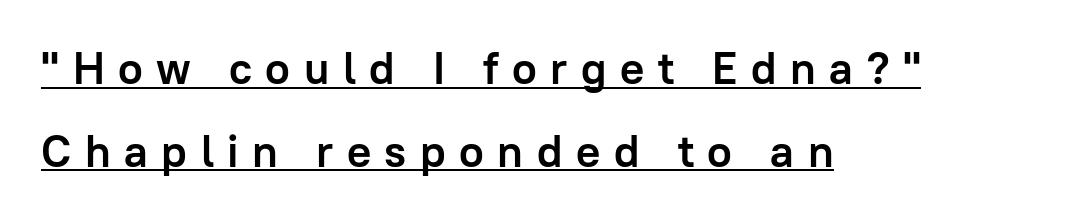
{"serif": "no", "italic": "no", "bold": "yes", "weight": "semibold", "width": "normal", "stroke_contrast": "low", "x_height": "medium", "monospaced": "no", "underline": "yes", "align": "left", "line_spacing_ratio": 1.84, "letter_spacing": "wide", "letter_spacing_em": 0.3, "glyph_px": 45}
